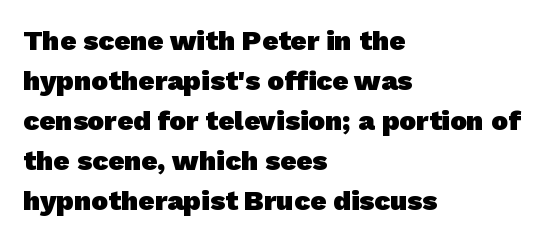
The image shows 28 px heavy sans-serif type; set left-aligned, normal line spacing (1.43x), normal letter spacing, not underlined; low stroke contrast and a medium x-height.
